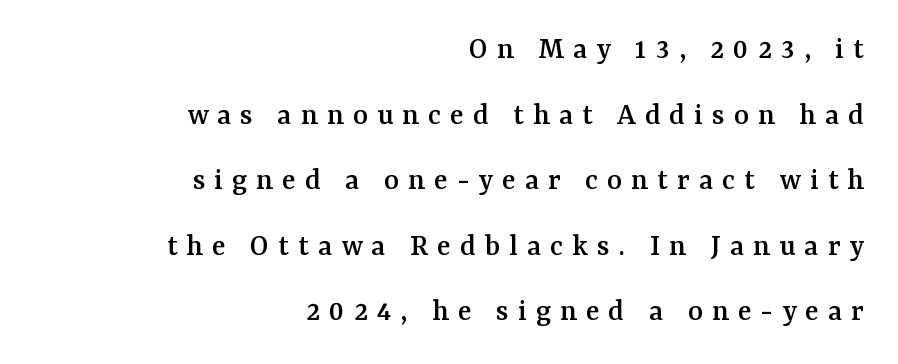
The specimen reads as upright at a glance. The characters display serif detailing at their extremities. The face used here is rendered with a markedly widened letterfit. Is there much room between lines? Yes — plenty of vertical air separates them. The baseline area is clear. Leftover space on each line is placed entirely before the opening word.
